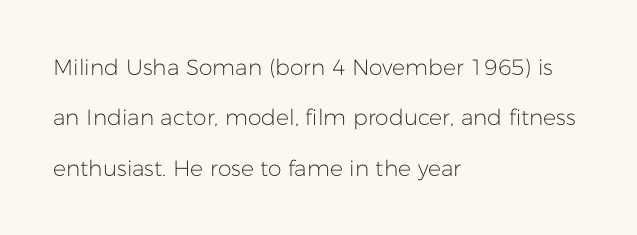
{"italic": "no", "bold": "no", "underline": "no", "align": "left", "line_spacing": "loose", "line_spacing_ratio": 2.29, "letter_spacing": "normal", "letter_spacing_em": 0.0, "glyph_px": 22}
